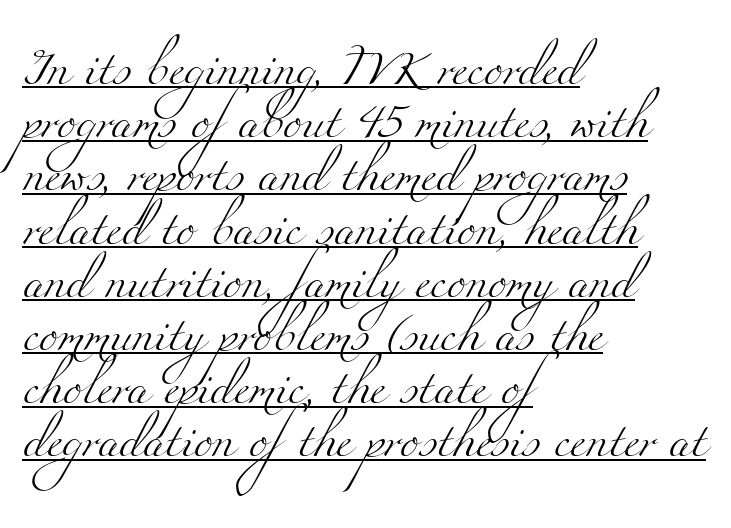
Q: Is the text bold? A: No.
Q: Is the text underlined? A: Yes.
Q: How is the paragraph aligned? A: Left-aligned.
Q: Is the spacing between letters normal or unusually wide? A: Normal.
Q: Is the spacing between lines tight, normal or loose? A: Normal.
Q: Width (condensed, normal, or wide)? A: Wide.
Q: Stroke contrast? A: Medium.
Q: x-height? A: Small.
Q: Monospaced? A: No.
